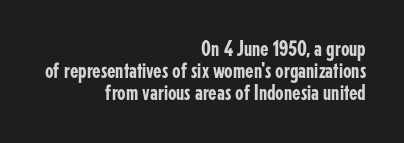
The image shows 22 px text type, upright; set right-aligned, tight line spacing (0.99x), normal letter spacing, not underlined.
